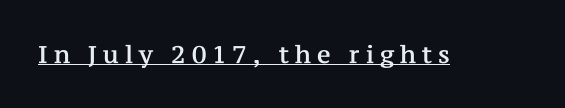
{"italic": "no", "underline": "yes", "letter_spacing": "wide", "letter_spacing_em": 0.25, "glyph_px": 24}
